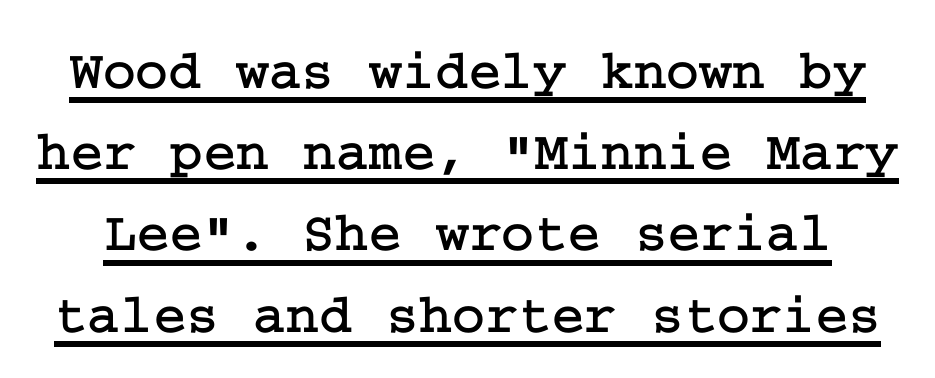
If you measured baseline to baseline, you'd find a middling distance. Glyph-to-glyph distance matches everyday printed text. The letters carry serifs — small finishing strokes at the ends of their stems. Somebody hit Ctrl+U on this one — the words are underlined.
